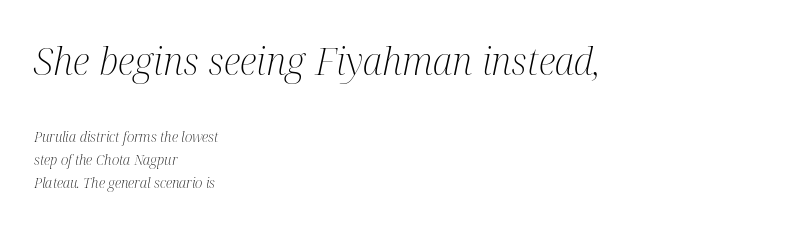
{"serif": "yes", "italic": "yes", "lean": "right", "slant_degrees": 12, "bold": "no", "weight": "light", "width": "condensed", "stroke_contrast": "medium", "x_height": "medium", "monospaced": "no", "underline": "no", "align": "left", "line_spacing": "normal", "line_spacing_ratio": 1.65, "letter_spacing": "normal", "letter_spacing_em": 0.0, "larger_block": "first", "size_ratio": 2.71, "glyph_px": 38}
